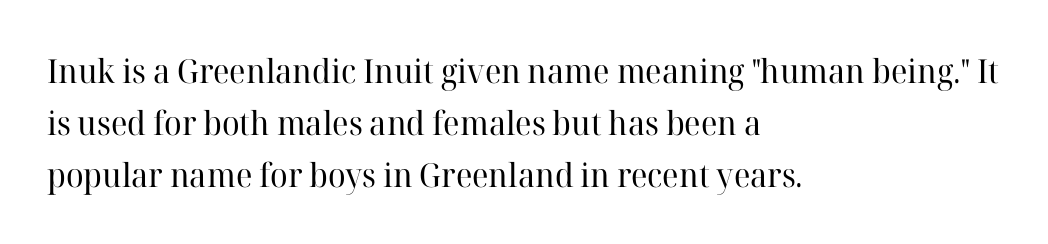
{"serif": "yes", "italic": "no", "bold": "no", "weight": "regular", "width": "normal", "stroke_contrast": "high", "x_height": "medium", "monospaced": "no", "underline": "no", "align": "left", "line_spacing": "normal", "line_spacing_ratio": 1.57, "letter_spacing": "normal", "letter_spacing_em": 0.0, "glyph_px": 33}
